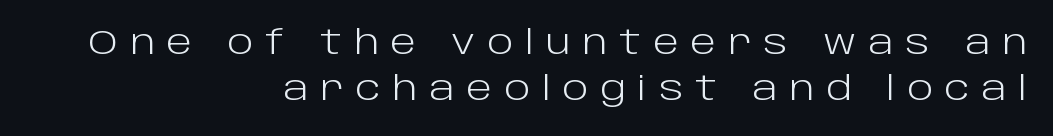
Casual observation: everything's shoved over to the right. Unbolded letterforms with no extra heft. Posture: vertical. A typesetter would call this proportional, since set widths differ per character. Unmarked baselines from the first word to the last. Is there much room between lines? A standard amount, neither cramped nor airy.
